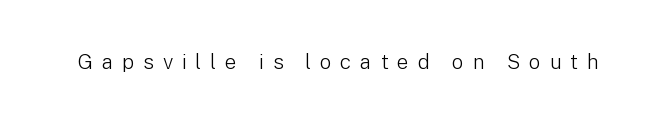
Q: Is the text bold? A: No.
Q: Is the text italic (slanted)? A: No, it is upright.
Q: Is the text underlined? A: No.
Q: Is the spacing between letters normal or unusually wide? A: Unusually wide.
